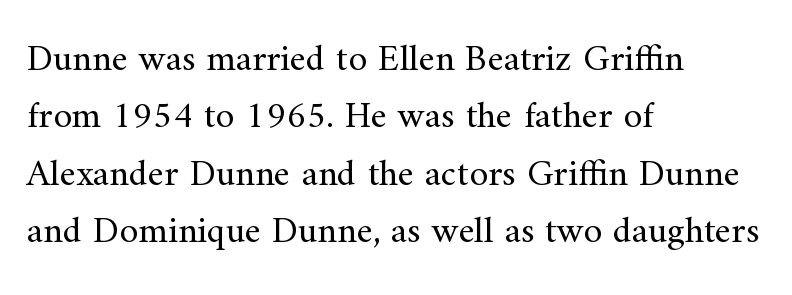
The image shows 38 px regular-weight serif type, upright; set left-aligned, normal line spacing (1.51x), normal letter spacing, not underlined; medium stroke contrast and a small x-height.
